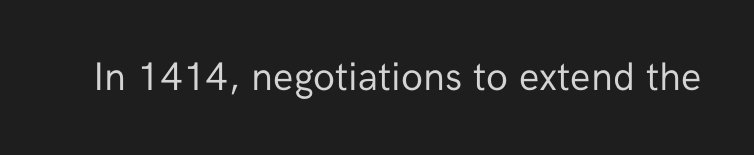
Q: Is the text bold? A: No.
Q: Is the text italic (slanted)? A: No, it is upright.
Q: Is the typeface a serif or a sans-serif typeface? A: Sans-serif.
Q: Is the text underlined? A: No.
Q: Is the spacing between letters normal or unusually wide? A: Normal.
Q: Width (condensed, normal, or wide)? A: Normal.
Q: Stroke contrast? A: Low.
Q: x-height? A: Medium.
Q: Monospaced? A: No.
